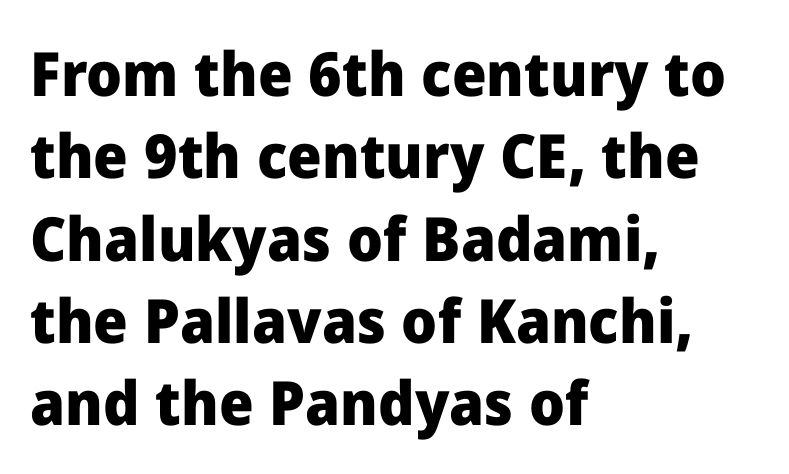
Q: Is the text bold? A: Yes.
Q: Is the text italic (slanted)? A: No, it is upright.
Q: Is the typeface a serif or a sans-serif typeface? A: Sans-serif.
Q: Is the text underlined? A: No.
Q: How is the paragraph aligned? A: Left-aligned.
Q: Is the spacing between letters normal or unusually wide? A: Normal.
Q: Is the spacing between lines tight, normal or loose? A: Normal.
Q: Width (condensed, normal, or wide)? A: Normal.
Q: Stroke contrast? A: Low.
Q: x-height? A: Medium.
Q: Monospaced? A: No.
